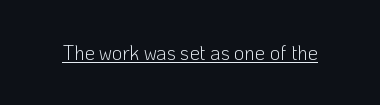
{"italic": "no", "bold": "no", "underline": "yes", "letter_spacing": "normal", "letter_spacing_em": 0.0, "glyph_px": 20}
